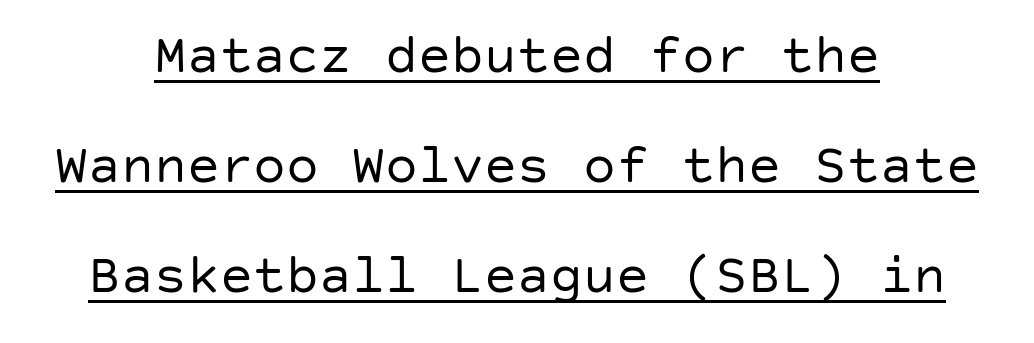
Q: Is the text bold? A: No.
Q: Is the text italic (slanted)? A: No, it is upright.
Q: Is the typeface a serif or a sans-serif typeface? A: Sans-serif.
Q: Is the text underlined? A: Yes.
Q: How is the paragraph aligned? A: Centered.
Q: Is the spacing between letters normal or unusually wide? A: Normal.
Q: Is the spacing between lines tight, normal or loose? A: Loose.
Q: Width (condensed, normal, or wide)? A: Normal.
Q: Stroke contrast? A: Low.
Q: x-height? A: Large.
